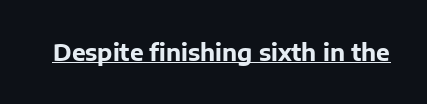
Q: Is the text bold? A: Yes.
Q: Is the text italic (slanted)? A: No, it is upright.
Q: Is the text underlined? A: Yes.
Q: Is the spacing between letters normal or unusually wide? A: Normal.
